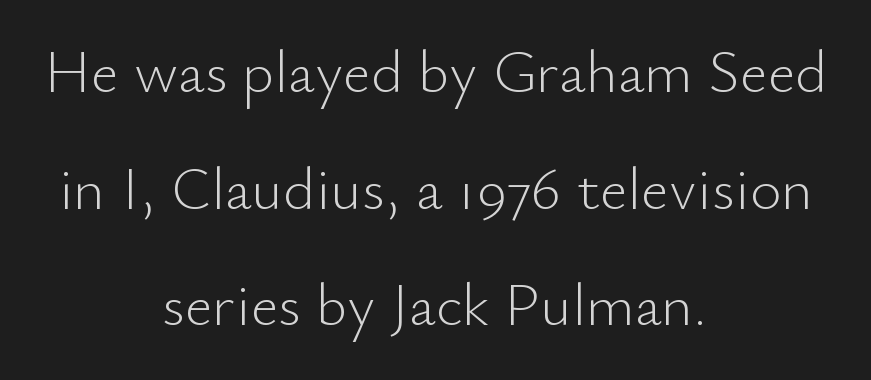
The words here are not underlined. Is this a heavy cut? Hardly; it is regular or lighter. Think of a printed novel: that variable character pitch is what you see here. This sample uses plain, unmodified letter spacing. Compared with a flush-left layout, this one balances lines on the center instead. The space between consecutive lines is lavish.
